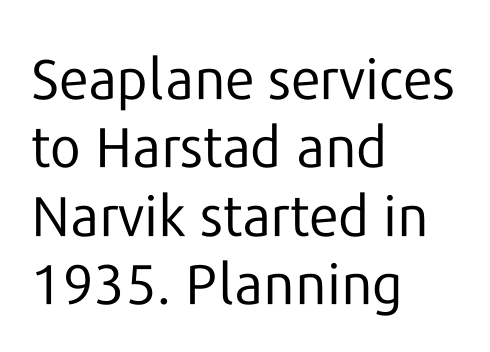
The image shows 56 px regular-weight sans-serif type, upright; set left-aligned, line spacing 1.22x, normal letter spacing, not underlined; low stroke contrast and a medium x-height.
